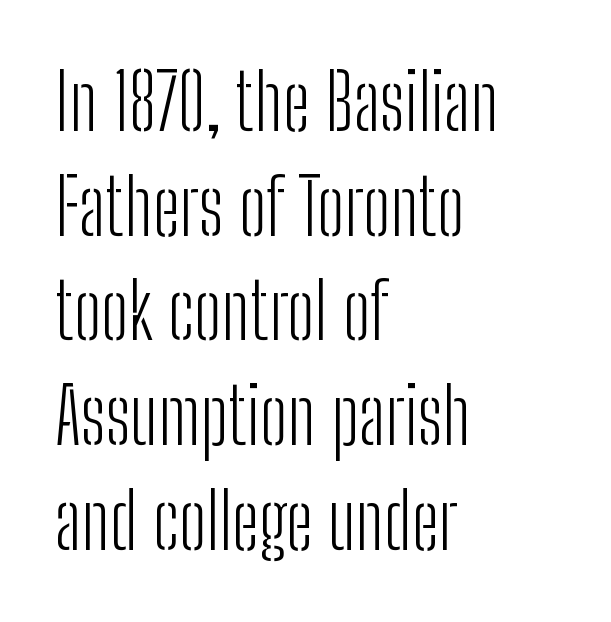
The image shows 77 px light, condensed sans-serif type, upright; set left-aligned, normal line spacing (1.36x), normal letter spacing, not underlined; low stroke contrast and a medium x-height.
